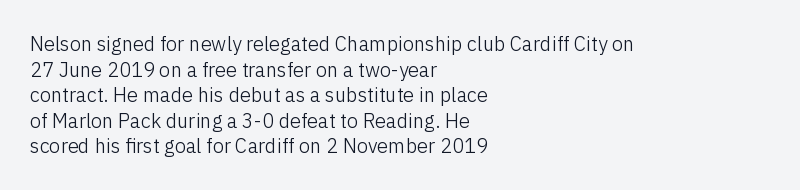
{"italic": "no", "bold": "no", "underline": "no", "align": "left", "line_spacing": "normal", "line_spacing_ratio": 1.28, "letter_spacing": "normal", "letter_spacing_em": 0.0, "glyph_px": 20}
